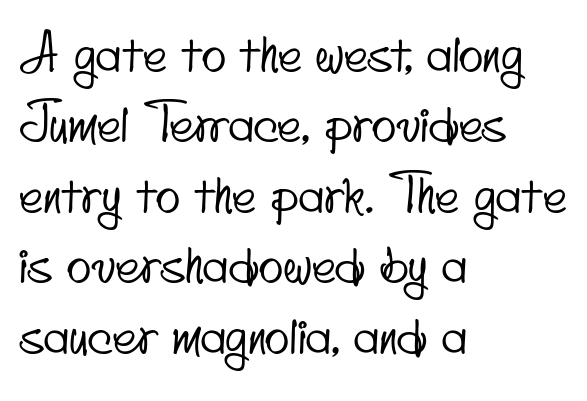
{"serif": "no", "width": "condensed", "stroke_contrast": "low", "x_height": "small", "monospaced": "no", "underline": "no", "align": "left", "line_spacing": "normal", "line_spacing_ratio": 1.38, "letter_spacing": "normal", "letter_spacing_em": 0.0, "glyph_px": 51}
